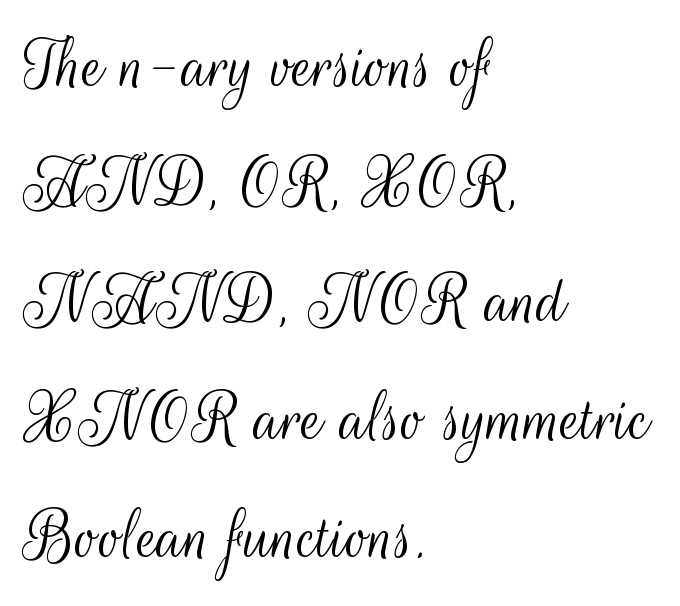
The image shows 75 px light, condensed sans-serif type; set left-aligned, normal line spacing (1.57x), normal letter spacing, not underlined; medium stroke contrast and a small x-height.
